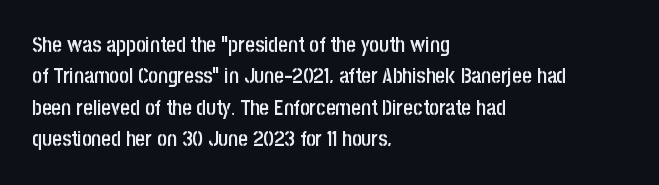
The image shows 21 px text type, upright; set left-aligned, normal line spacing (1.49x), normal letter spacing, not underlined.
